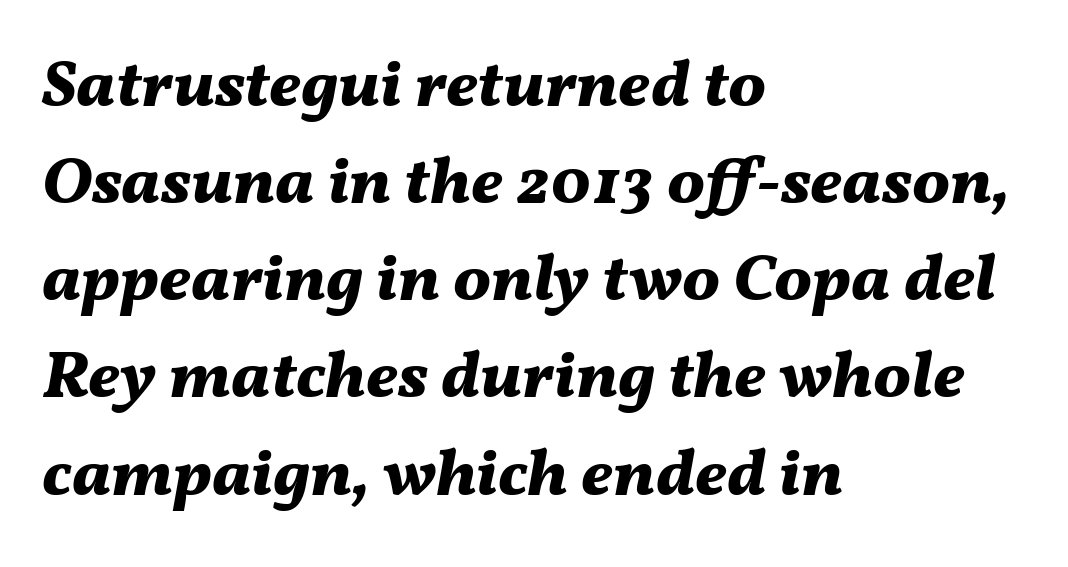
Q: Is the text bold? A: Yes.
Q: Is the text italic (slanted)? A: Yes, it leans right by about 11 degrees.
Q: Is the text underlined? A: No.
Q: How is the paragraph aligned? A: Left-aligned.
Q: Is the spacing between letters normal or unusually wide? A: Normal.
Q: Is the spacing between lines tight, normal or loose? A: Normal.
Q: Width (condensed, normal, or wide)? A: Normal.
Q: Stroke contrast? A: Medium.
Q: x-height? A: Medium.
Q: Monospaced? A: No.
